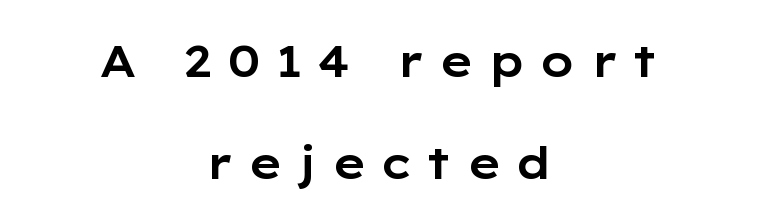
Each line is balanced around a shared central axis. What kind of face is this? One without serifs — a sans. The rendering uses natural spacing where letterforms have individual widths. The letters stand straight up with perfectly vertical stems.
